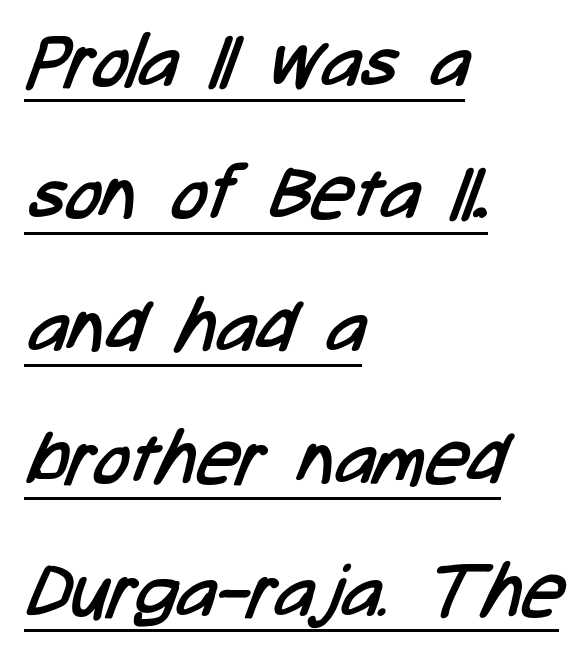
You could not count columns in this text — the font is proportionally spaced. Has an underline been added? It has. Stroke mass is kept to a normal reading level or below. The letterforms sit shoulder to shoulder at normal distance. Compared with a centered layout, this one pins lines to the left instead. No feet cap the strokes, marking this as sans-serif type.
